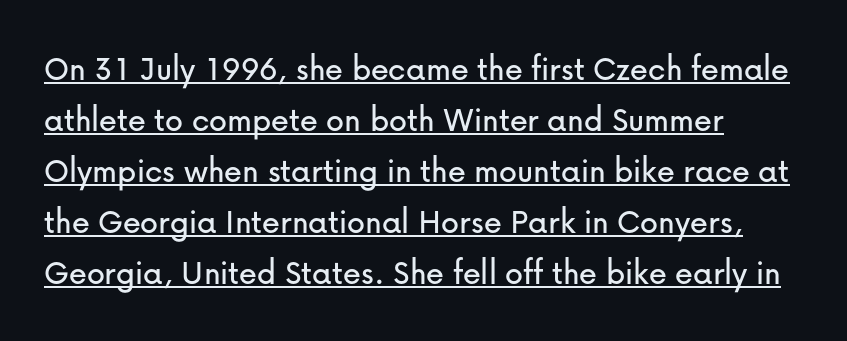
Q: Is the text italic (slanted)? A: No, it is upright.
Q: Is the typeface a serif or a sans-serif typeface? A: Sans-serif.
Q: Is the text underlined? A: Yes.
Q: How is the paragraph aligned? A: Left-aligned.
Q: Is the spacing between letters normal or unusually wide? A: Normal.
Q: Is the spacing between lines tight, normal or loose? A: Normal.
Q: Width (condensed, normal, or wide)? A: Normal.
Q: Stroke contrast? A: Low.
Q: x-height? A: Medium.
Q: Monospaced? A: No.
